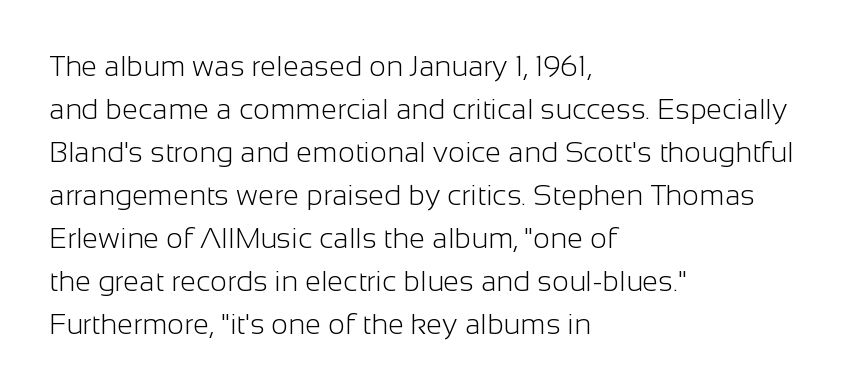
Q: Is the text bold? A: No.
Q: Is the text italic (slanted)? A: No, it is upright.
Q: Is the typeface a serif or a sans-serif typeface? A: Sans-serif.
Q: Is the text underlined? A: No.
Q: How is the paragraph aligned? A: Left-aligned.
Q: Is the spacing between letters normal or unusually wide? A: Normal.
Q: Is the spacing between lines tight, normal or loose? A: Normal.
Q: Width (condensed, normal, or wide)? A: Normal.
Q: Stroke contrast? A: Low.
Q: x-height? A: Medium.
Q: Monospaced? A: No.
